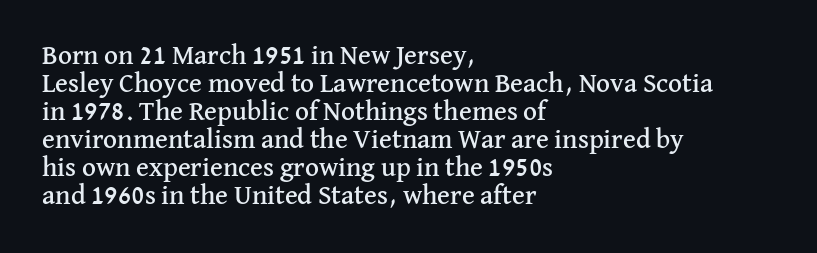
This sample trades vertical openness for compactness between lines. Words float on clear page, feet unadorned. No extra tracking has been applied to these lines. Nope, not italic — everything's standing straight. In CSS terms this would be text-align: left.
